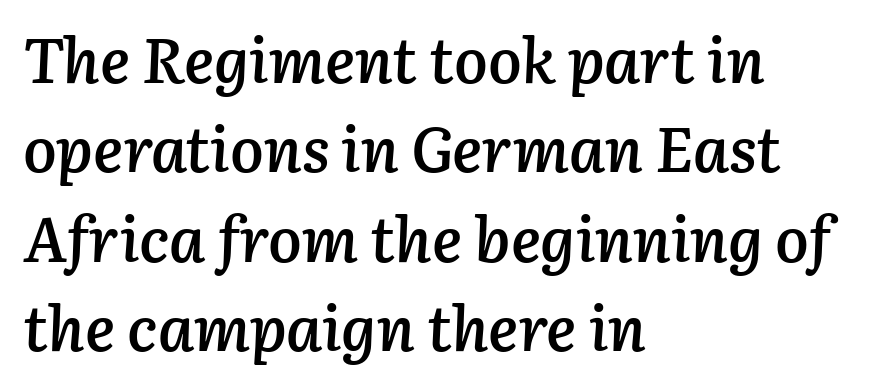
{"italic": "yes", "lean": "right", "slant_degrees": 3, "bold": "semi", "weight": "semibold", "width": "normal", "stroke_contrast": "low", "x_height": "medium", "monospaced": "no", "underline": "no", "align": "left", "line_spacing": "normal", "line_spacing_ratio": 1.42, "letter_spacing": "normal", "letter_spacing_em": 0.0, "glyph_px": 63}
